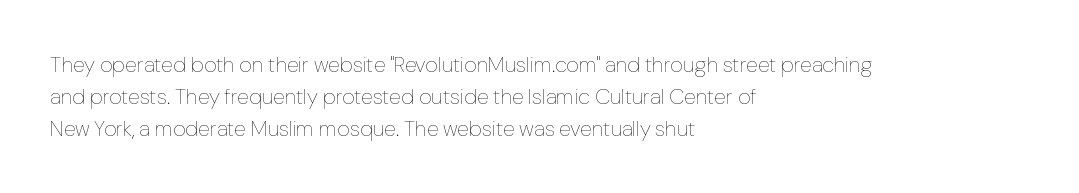
Q: Is the text bold? A: No.
Q: Is the text italic (slanted)? A: No, it is upright.
Q: Is the text underlined? A: No.
Q: How is the paragraph aligned? A: Left-aligned.
Q: Is the spacing between letters normal or unusually wide? A: Normal.
Q: Is the spacing between lines tight, normal or loose? A: Normal.
